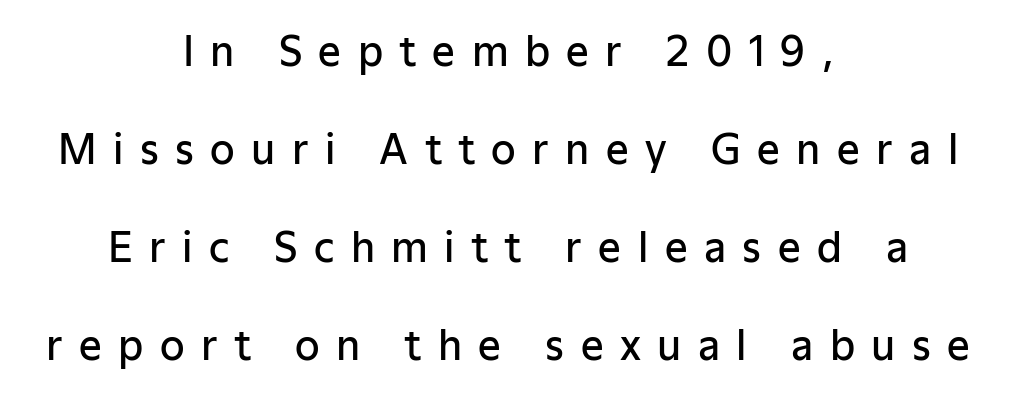
Q: Is the text bold? A: Semi-bold.
Q: Is the text italic (slanted)? A: No, it is upright.
Q: Is the typeface a serif or a sans-serif typeface? A: Sans-serif.
Q: Is the text underlined? A: No.
Q: How is the paragraph aligned? A: Centered.
Q: Is the spacing between letters normal or unusually wide? A: Unusually wide.
Q: Is the spacing between lines tight, normal or loose? A: Loose.
Q: Width (condensed, normal, or wide)? A: Normal.
Q: Stroke contrast? A: Low.
Q: x-height? A: Medium.
Q: Monospaced? A: No.
